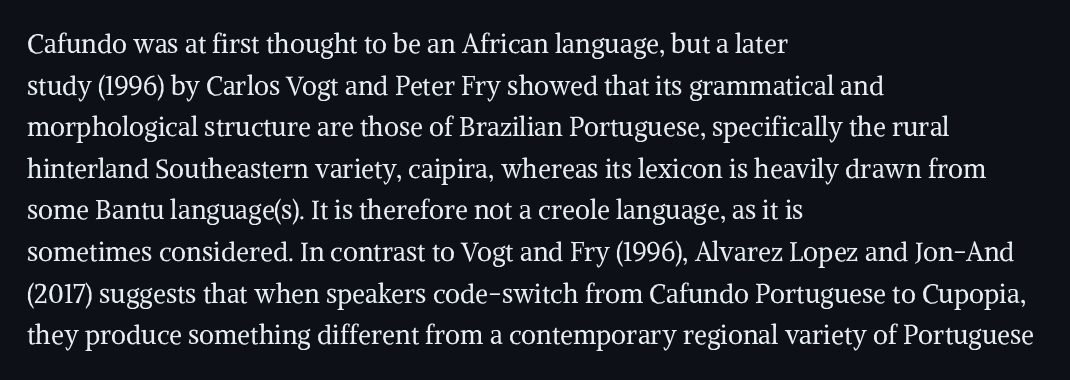
Q: Is the text bold? A: No.
Q: Is the text italic (slanted)? A: No, it is upright.
Q: Is the text underlined? A: No.
Q: How is the paragraph aligned? A: Left-aligned.
Q: Is the spacing between letters normal or unusually wide? A: Normal.
Q: Is the spacing between lines tight, normal or loose? A: Normal.
